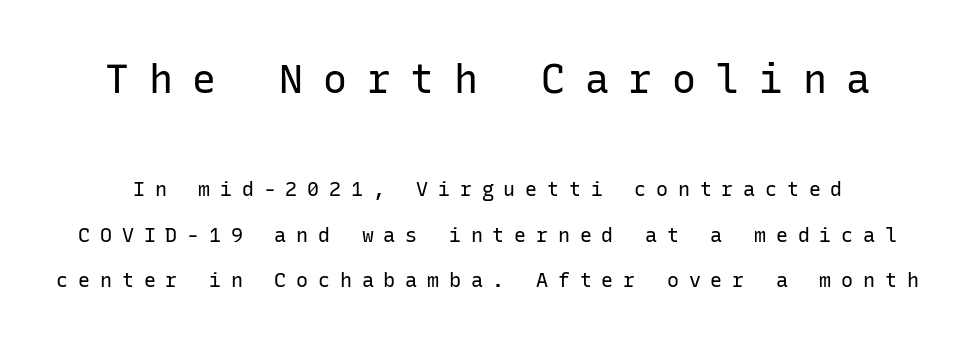
The image shows 40 px regular-weight sans-serif type, upright, monospaced; set loose line spacing (2.26x), unusually wide letter spacing (+0.49 em), not underlined; the first (top) block is 2.0x larger; low stroke contrast and a medium x-height.
